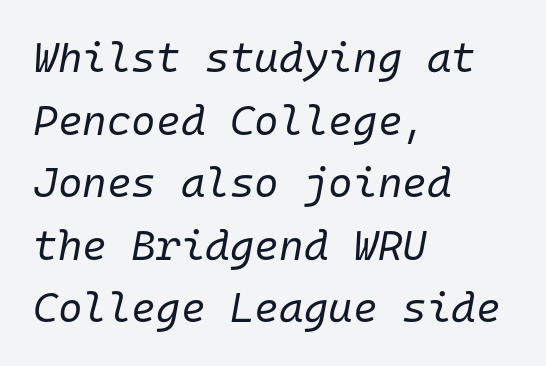
In terms of letterspacing, this is plain default setting. Line beginnings align vertically; line endings do not. Summary of weight: not heavy and not bold. Clear beneath every line of the passage. Note the uniform advance width — an 'i' takes as much space as an 'm'.
